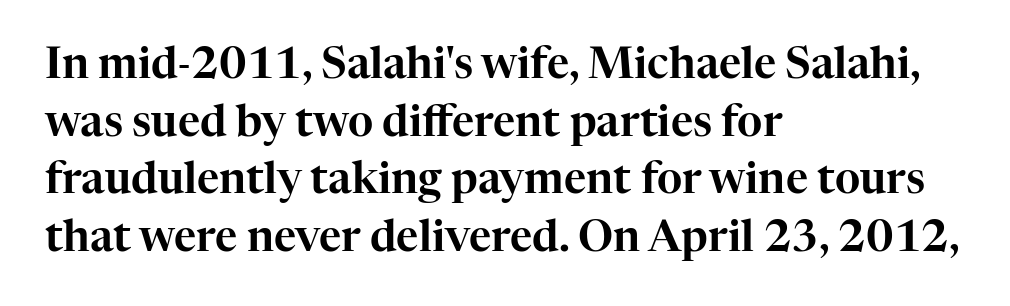
{"serif": "yes", "italic": "no", "width": "normal", "stroke_contrast": "high", "x_height": "medium", "monospaced": "no", "underline": "no", "align": "left", "line_spacing": "normal", "line_spacing_ratio": 1.34, "letter_spacing": "normal", "letter_spacing_em": 0.0, "glyph_px": 43}
